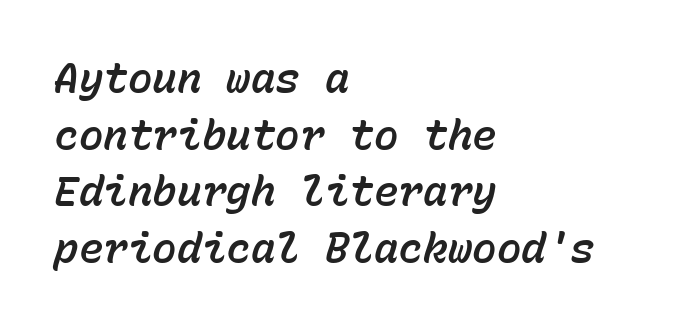
{"italic": "yes", "lean": "right", "slant_degrees": 15, "width": "normal", "stroke_contrast": "low", "x_height": "medium", "monospaced": "yes", "underline": "no", "align": "left", "line_spacing": "normal", "line_spacing_ratio": 1.38, "letter_spacing": "normal", "letter_spacing_em": 0.0, "glyph_px": 41}
